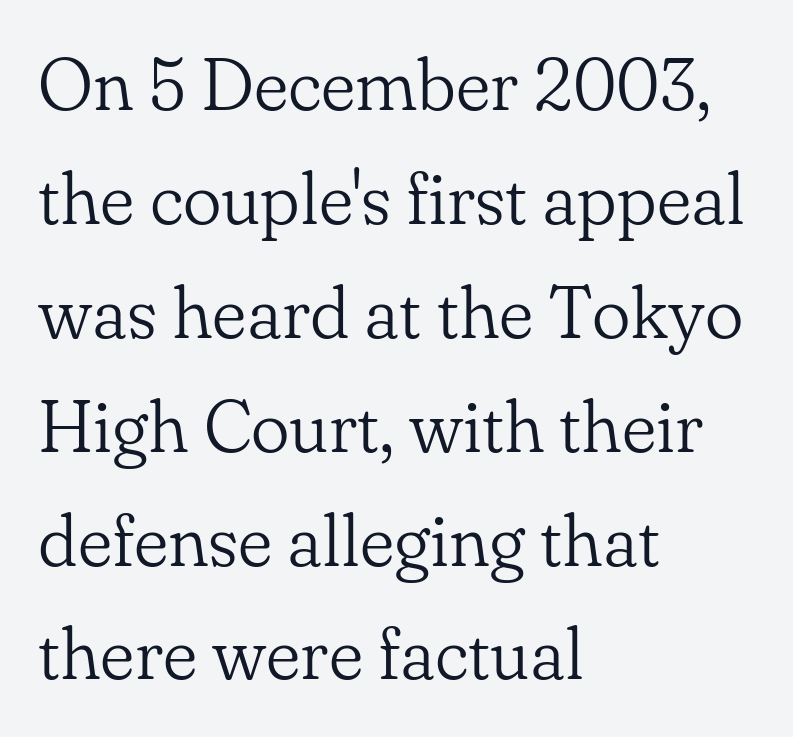
Q: Is the text bold? A: No.
Q: Is the text italic (slanted)? A: No, it is upright.
Q: Is the typeface a serif or a sans-serif typeface? A: Serif.
Q: Is the text underlined? A: No.
Q: How is the paragraph aligned? A: Left-aligned.
Q: Is the spacing between letters normal or unusually wide? A: Normal.
Q: Is the spacing between lines tight, normal or loose? A: Normal.
Q: Width (condensed, normal, or wide)? A: Normal.
Q: Stroke contrast? A: Low.
Q: x-height? A: Small.
Q: Monospaced? A: No.
